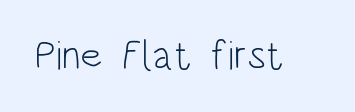
Glyph-to-glyph distance matches everyday printed text. Proportional: the letters do not fall into vertical columns. The font is comparable to plain body text, perhaps lighter. A clean baseline with only descenders dipping below it. Designer's note — italics off, roman on.
